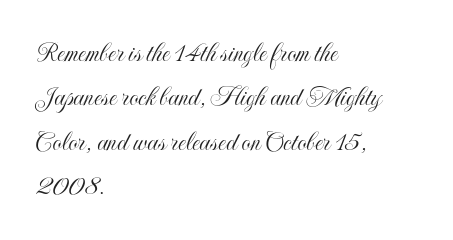
Q: Is the text italic (slanted)? A: Yes.
Q: Is the text underlined? A: No.
Q: How is the paragraph aligned? A: Left-aligned.
Q: Is the spacing between letters normal or unusually wide? A: Normal.
Q: Is the spacing between lines tight, normal or loose? A: Normal.
Q: Width (condensed, normal, or wide)? A: Condensed.
Q: x-height? A: Small.
Q: Monospaced? A: No.
